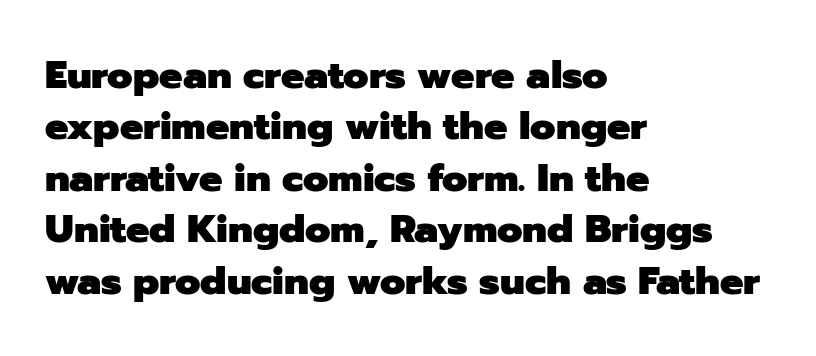
The image shows 39 px heavy sans-serif type, upright; set left-aligned, normal line spacing (1.32x), normal letter spacing, not underlined; low stroke contrast and a medium x-height.
